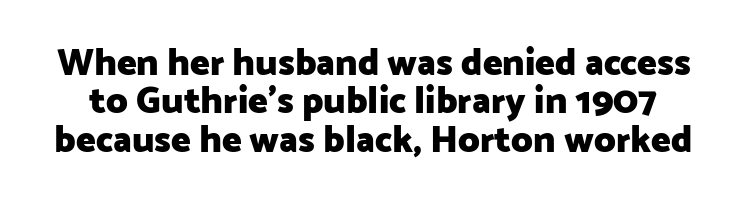
The image shows 37 px heavy sans-serif type, upright; set tight line spacing (1.04x), normal letter spacing, not underlined; low stroke contrast and a medium x-height.
